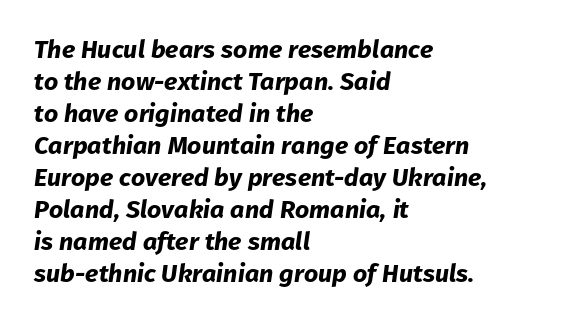
{"italic": "yes", "lean": "right", "slant_degrees": 8, "bold": "yes", "underline": "no", "align": "left", "line_spacing": "normal", "line_spacing_ratio": 1.28, "letter_spacing": "normal", "letter_spacing_em": 0.0, "glyph_px": 25}
